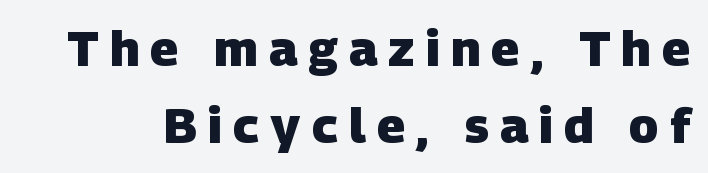
{"serif": "no", "bold": "yes", "weight": "heavy", "width": "normal", "stroke_contrast": "low", "x_height": "large", "monospaced": "no", "underline": "no", "line_spacing": "normal", "line_spacing_ratio": 1.57, "letter_spacing": "wide", "letter_spacing_em": 0.23, "glyph_px": 49}
